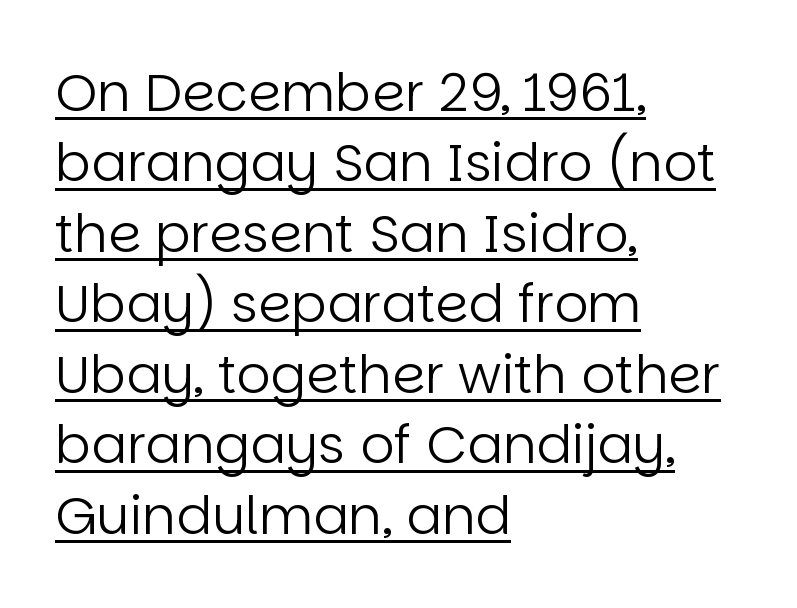
The image shows 53 px regular-weight sans-serif type, upright; set left-aligned, normal line spacing (1.33x), normal letter spacing, underlined; low stroke contrast and a large x-height.
